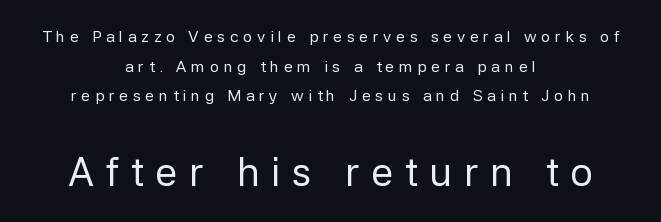
This rendering widens character spacing well past its baseline value. Italic: no, the glyphs are upright roman. Compare the two chunks: the lower has the greater cap height. Teacher's note: observe the equal gaps on both sides — that is centered alignment.
